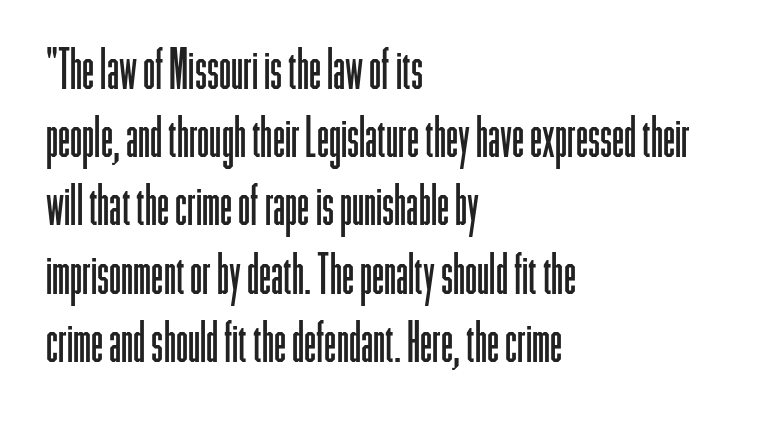
The image shows 55 px light, condensed sans-serif type, upright; set left-aligned, line spacing 1.24x, normal letter spacing, not underlined; low stroke contrast and a medium x-height.
